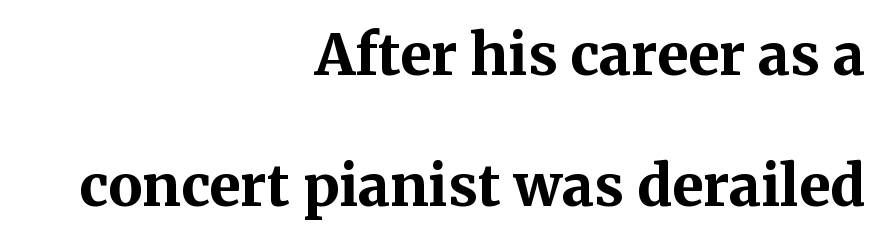
The image shows 57 px bold serif type, upright; set right-aligned, loose line spacing (2.29x), normal letter spacing, not underlined; medium stroke contrast and a medium x-height.
